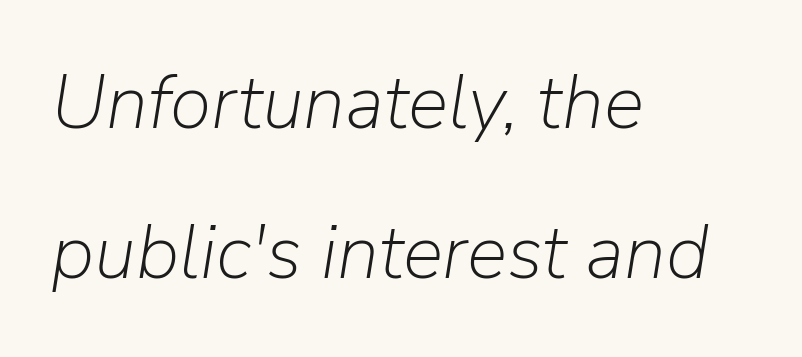
{"italic": "yes", "lean": "right", "slant_degrees": 9, "bold": "no", "weight": "light", "width": "normal", "stroke_contrast": "low", "x_height": "medium", "monospaced": "no", "underline": "no", "align": "left", "line_spacing": "loose", "line_spacing_ratio": 1.98, "letter_spacing": "normal", "letter_spacing_em": 0.0, "glyph_px": 76}
